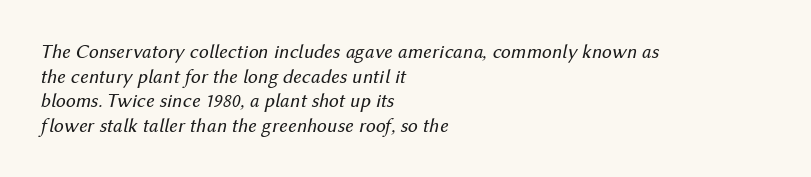
Q: Is the text bold? A: No.
Q: Is the text italic (slanted)? A: Yes, it leans right by about 12 degrees.
Q: Is the text underlined? A: No.
Q: How is the paragraph aligned? A: Left-aligned.
Q: Is the spacing between letters normal or unusually wide? A: Normal.
